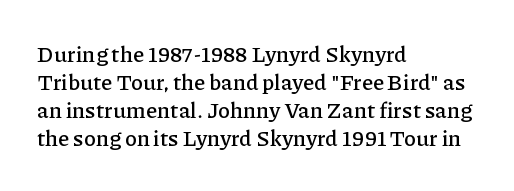
Q: Is the text italic (slanted)? A: No, it is upright.
Q: Is the text underlined? A: No.
Q: How is the paragraph aligned? A: Left-aligned.
Q: Is the spacing between letters normal or unusually wide? A: Normal.
Q: Is the spacing between lines tight, normal or loose? A: Normal.
